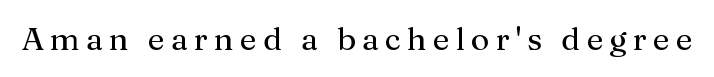
The image shows 32 px regular-weight serif type, upright; set not underlined; medium stroke contrast and a medium x-height.
